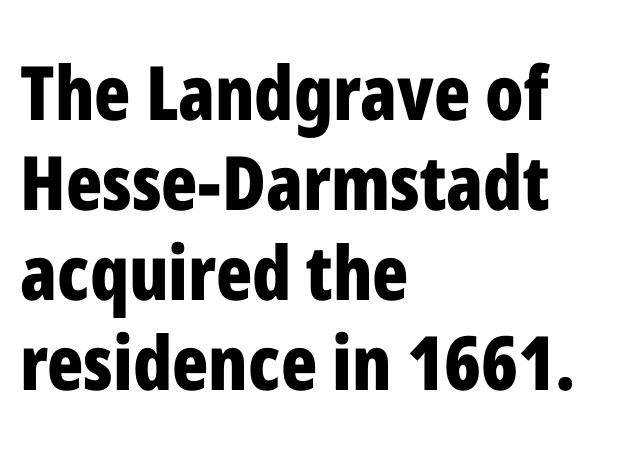
{"serif": "no", "italic": "no", "bold": "yes", "weight": "bold", "width": "condensed", "stroke_contrast": "low", "x_height": "medium", "monospaced": "no", "underline": "no", "align": "left", "line_spacing_ratio": 1.2, "letter_spacing": "normal", "letter_spacing_em": 0.0, "glyph_px": 75}
